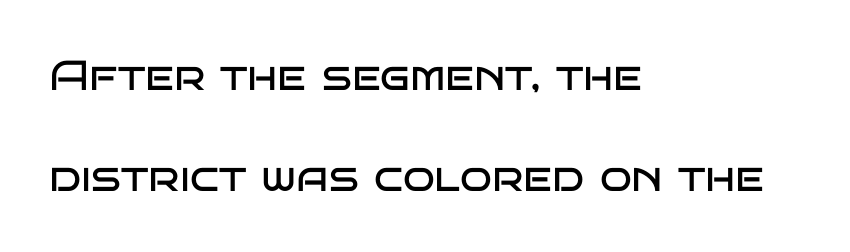
{"serif": "no", "italic": "no", "bold": "no", "weight": "regular", "width": "wide", "stroke_contrast": "low", "x_height": "large", "monospaced": "no", "underline": "no", "align": "left", "line_spacing": "loose", "line_spacing_ratio": 2.41, "letter_spacing": "normal", "letter_spacing_em": 0.0, "glyph_px": 42}
